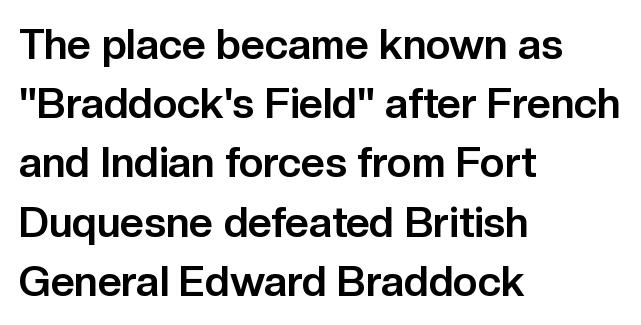
{"serif": "no", "italic": "no", "bold": "yes", "weight": "bold", "width": "normal", "stroke_contrast": "low", "x_height": "medium", "monospaced": "no", "underline": "no", "align": "left", "line_spacing": "normal", "line_spacing_ratio": 1.41, "letter_spacing": "normal", "letter_spacing_em": 0.0, "glyph_px": 42}
